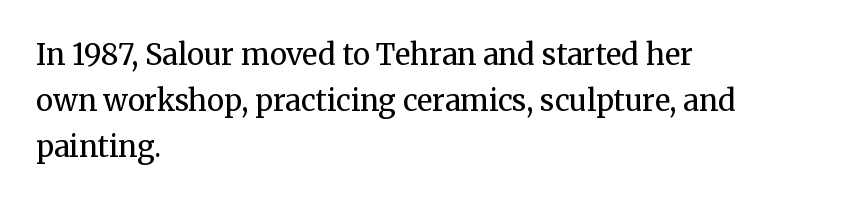
The image shows 29 px regular-weight serif type, upright; set left-aligned, normal line spacing (1.59x), normal letter spacing, not underlined; medium stroke contrast and a medium x-height.
